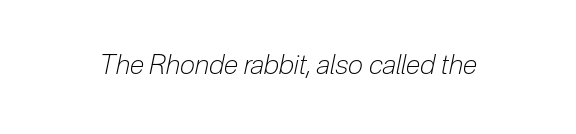
Anything drawn beneath the words? Only blank space. The text carries the slant typical of an italic or oblique font. On a weight scale, this lands at 450 or below. Observe the ordinary spacing: letters are neighbours, not strangers.
